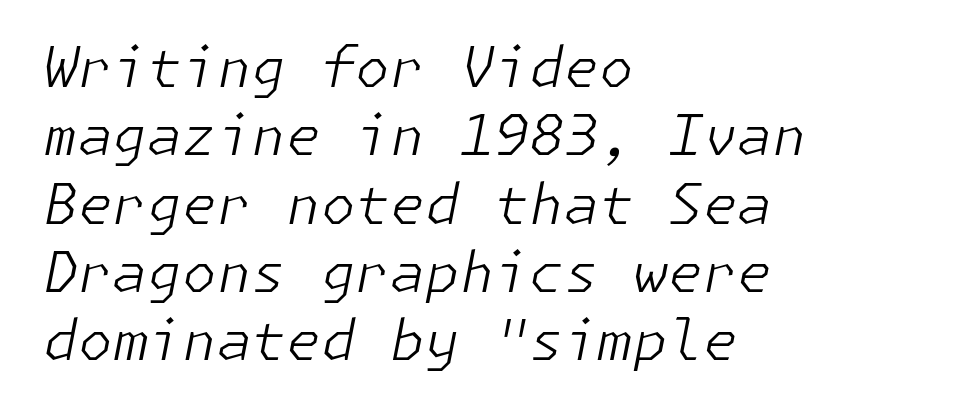
A classic flush-left, rag-right setting is used for this passage. Underlining? Definitely not there. Italic: yes, the glyphs are oblique. The type is set solid horizontally, with unmodified tracking. The strokes are not fattened; the text isn't bold.
